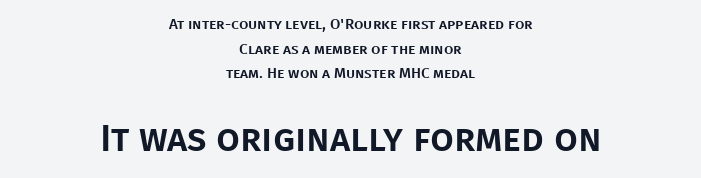
Q: Is the text italic (slanted)? A: No, it is upright.
Q: Is the typeface a serif or a sans-serif typeface? A: Sans-serif.
Q: Is the text underlined? A: No.
Q: How is the paragraph aligned? A: Centered.
Q: Is the spacing between letters normal or unusually wide? A: Normal.
Q: Is the spacing between lines tight, normal or loose? A: Normal.
Q: Which block of text is set in a larger size, the first (top) or the second (bottom)? A: The second (bottom) one.
Q: Width (condensed, normal, or wide)? A: Normal.
Q: Stroke contrast? A: Low.
Q: x-height? A: Large.
Q: Monospaced? A: No.
